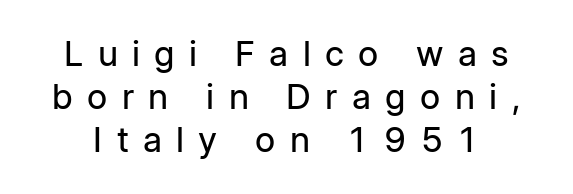
Q: Is the text bold? A: No.
Q: Is the text italic (slanted)? A: No, it is upright.
Q: Is the typeface a serif or a sans-serif typeface? A: Sans-serif.
Q: Is the text underlined? A: No.
Q: Is the spacing between letters normal or unusually wide? A: Unusually wide.
Q: Width (condensed, normal, or wide)? A: Normal.
Q: Stroke contrast? A: Low.
Q: x-height? A: Medium.
Q: Monospaced? A: No.
